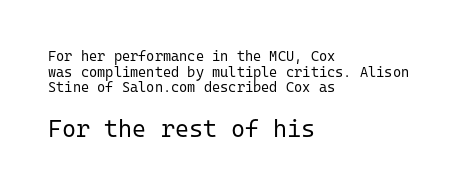
Q: Is the text bold? A: No.
Q: Is the text italic (slanted)? A: No, it is upright.
Q: Is the text underlined? A: No.
Q: How is the paragraph aligned? A: Left-aligned.
Q: Is the spacing between letters normal or unusually wide? A: Normal.
Q: Is the spacing between lines tight, normal or loose? A: Tight.
Q: Which block of text is set in a larger size, the first (top) or the second (bottom)? A: The second (bottom) one.
